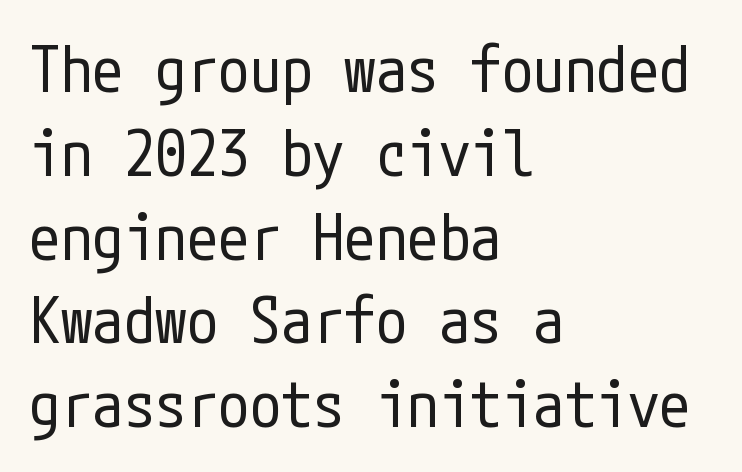
The image shows 63 px regular-weight, condensed sans-serif type, upright; set left-aligned, normal line spacing (1.33x), normal letter spacing, not underlined; low stroke contrast and a medium x-height.
